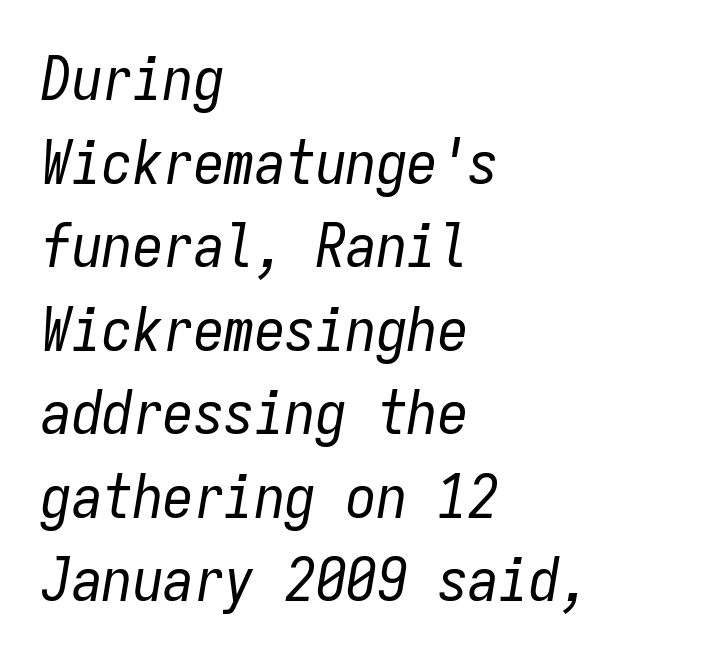
The image shows 61 px regular-weight, condensed type, italic (leaning right), monospaced; set left-aligned, normal line spacing (1.37x), normal letter spacing, not underlined; low stroke contrast and a medium x-height.
